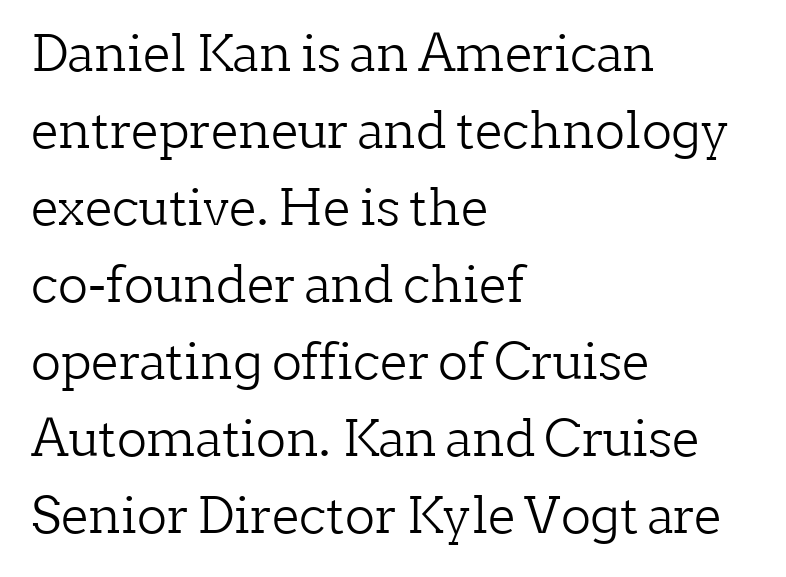
{"serif": "yes", "italic": "no", "bold": "no", "weight": "light", "width": "normal", "stroke_contrast": "low", "x_height": "medium", "monospaced": "no", "underline": "no", "align": "left", "line_spacing": "normal", "line_spacing_ratio": 1.54, "letter_spacing": "normal", "letter_spacing_em": 0.0, "glyph_px": 50}
